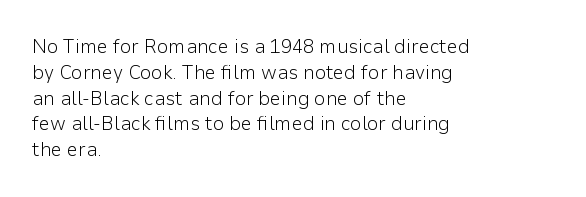
Q: Is the text bold? A: No.
Q: Is the text italic (slanted)? A: No, it is upright.
Q: Is the text underlined? A: No.
Q: How is the paragraph aligned? A: Left-aligned.
Q: Is the spacing between letters normal or unusually wide? A: Normal.
Q: Is the spacing between lines tight, normal or loose? A: Normal.
